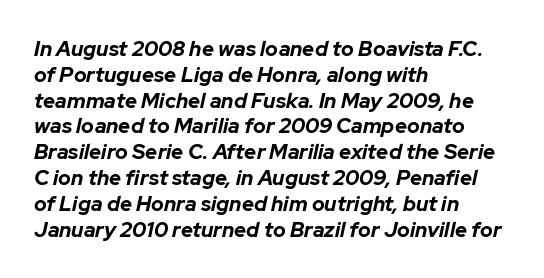
The image shows 21 px bold type, italic (leaning right); set left-aligned, line spacing 1.23x, normal letter spacing, not underlined.
